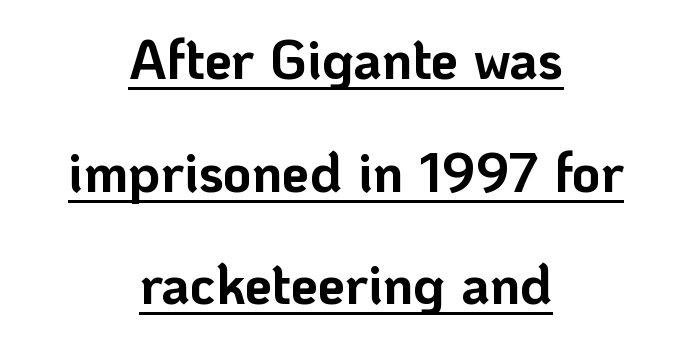
Is this a sans? Yes — the strokes have no serifs. You can tell it's not italic because the verticals are truly vertical. The rendering uses natural spacing where letterforms have individual widths. What weight is shown? A full bold with thick strokes.
